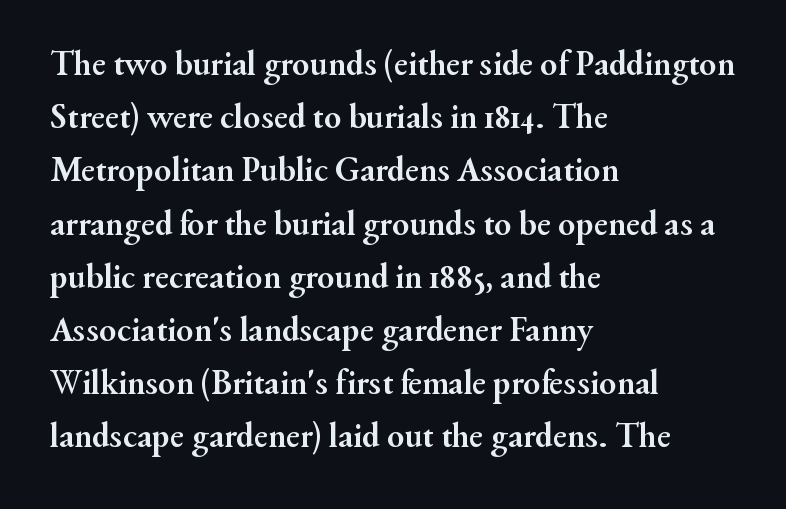
Q: Is the text bold? A: Yes.
Q: Is the text italic (slanted)? A: No, it is upright.
Q: Is the typeface a serif or a sans-serif typeface? A: Serif.
Q: Is the text underlined? A: No.
Q: How is the paragraph aligned? A: Left-aligned.
Q: Is the spacing between letters normal or unusually wide? A: Normal.
Q: Is the spacing between lines tight, normal or loose? A: Normal.
Q: Width (condensed, normal, or wide)? A: Normal.
Q: Stroke contrast? A: Medium.
Q: x-height? A: Small.
Q: Monospaced? A: No.
